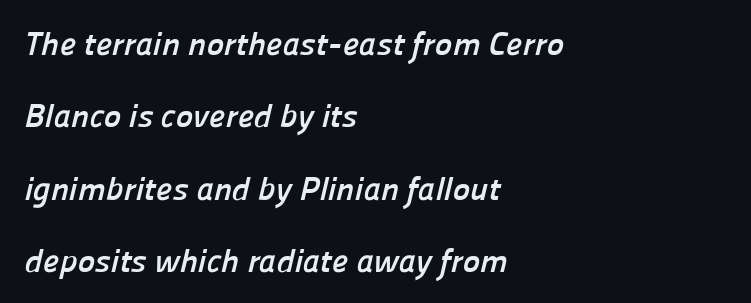
The image shows 33 px semibold sans-serif type; set left-aligned, loose line spacing (2.19x), normal letter spacing, not underlined; low stroke contrast and a medium x-height.
